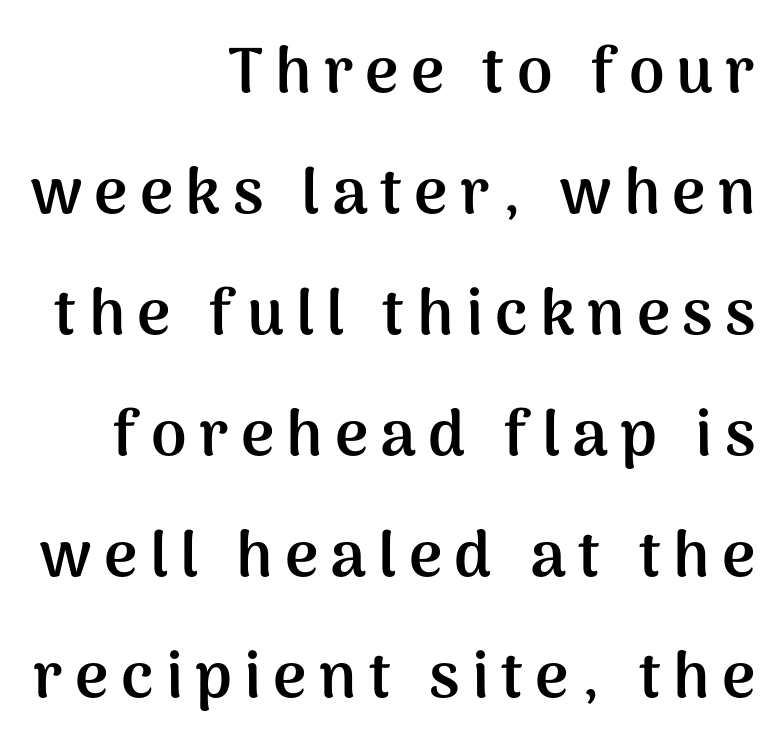
Q: Is the text bold? A: Yes.
Q: Is the text italic (slanted)? A: No, it is upright.
Q: Is the typeface a serif or a sans-serif typeface? A: Sans-serif.
Q: Is the text underlined? A: No.
Q: How is the paragraph aligned? A: Right-aligned.
Q: Width (condensed, normal, or wide)? A: Normal.
Q: Stroke contrast? A: Medium.
Q: x-height? A: Medium.
Q: Monospaced? A: No.
